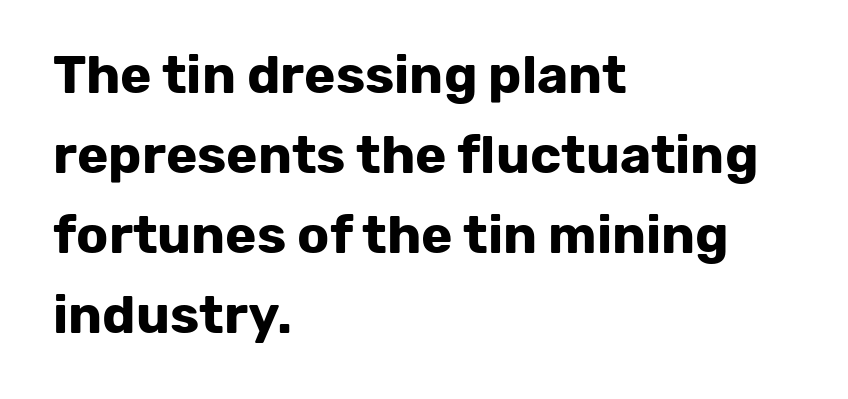
A typesetter would call this proportional, since set widths differ per character. This is heavy type, rendered in bold. These lines keep a tight, regular rhythm from letter to letter. The gap between lines stays unmarked. Reading down the column, the eye jumps a familiar distance to each next line.
